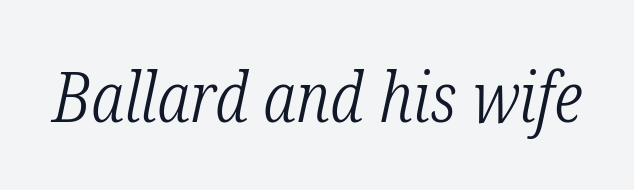
Q: Is the text bold? A: No.
Q: Is the text italic (slanted)? A: Yes, it leans right by about 12 degrees.
Q: Is the typeface a serif or a sans-serif typeface? A: Serif.
Q: Is the text underlined? A: No.
Q: Is the spacing between letters normal or unusually wide? A: Normal.
Q: Width (condensed, normal, or wide)? A: Condensed.
Q: Stroke contrast? A: Low.
Q: x-height? A: Medium.
Q: Monospaced? A: No.
